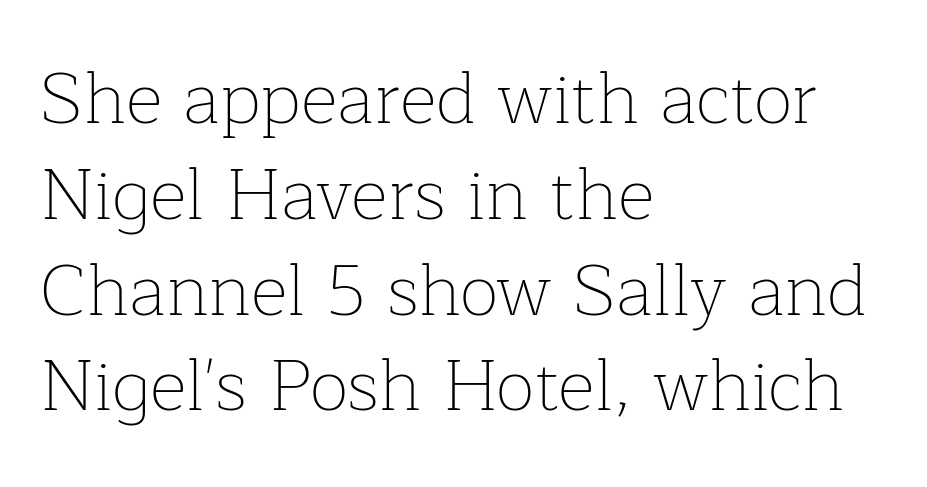
Q: Is the text bold? A: No.
Q: Is the text italic (slanted)? A: No, it is upright.
Q: Is the typeface a serif or a sans-serif typeface? A: Serif.
Q: Is the text underlined? A: No.
Q: How is the paragraph aligned? A: Left-aligned.
Q: Is the spacing between letters normal or unusually wide? A: Normal.
Q: Is the spacing between lines tight, normal or loose? A: Normal.
Q: Width (condensed, normal, or wide)? A: Normal.
Q: Stroke contrast? A: Low.
Q: x-height? A: Medium.
Q: Monospaced? A: No.
